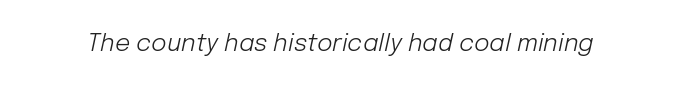
The image shows 24 px text type, italic (leaning right); set normal letter spacing, not underlined.
